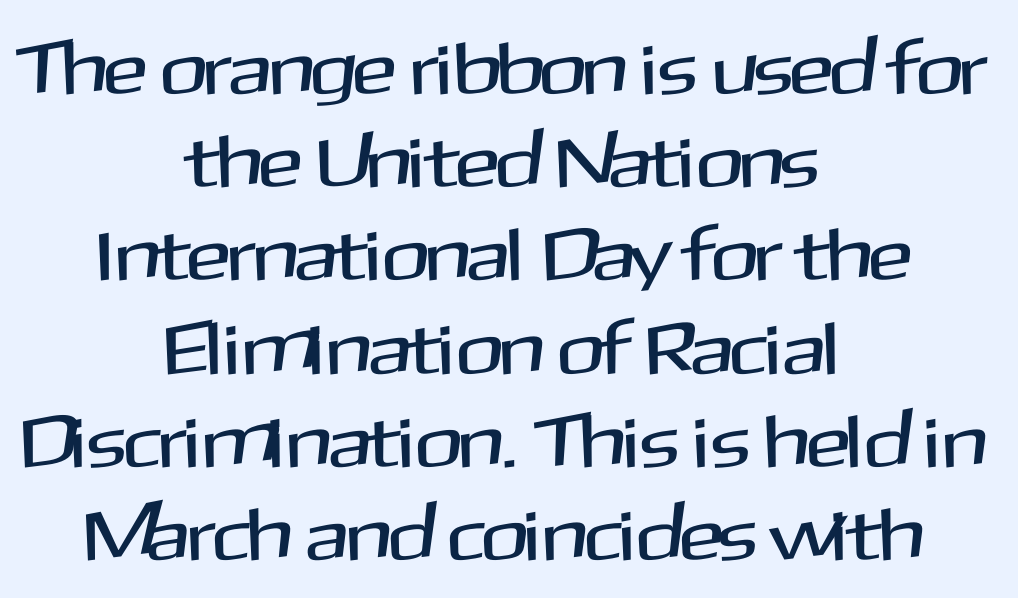
The image shows 74 px sans-serif type, upright; set centered, normal line spacing (1.26x), normal letter spacing, not underlined; medium stroke contrast and a medium x-height.
